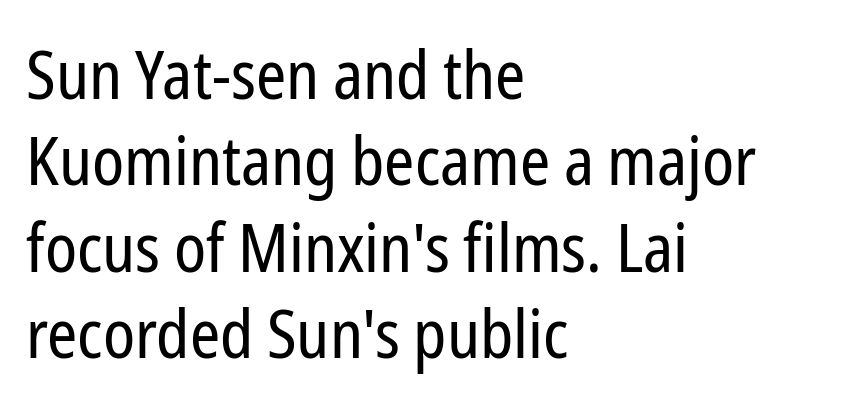
The image shows 68 px regular-weight, condensed sans-serif type, upright; set left-aligned, normal line spacing (1.27x), normal letter spacing, not underlined; low stroke contrast and a medium x-height.
